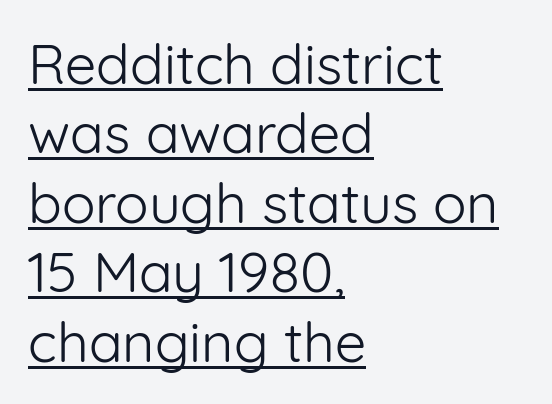
Q: Is the text bold? A: No.
Q: Is the text italic (slanted)? A: No, it is upright.
Q: Is the typeface a serif or a sans-serif typeface? A: Sans-serif.
Q: Is the text underlined? A: Yes.
Q: How is the paragraph aligned? A: Left-aligned.
Q: Is the spacing between letters normal or unusually wide? A: Normal.
Q: Width (condensed, normal, or wide)? A: Normal.
Q: Stroke contrast? A: Low.
Q: x-height? A: Medium.
Q: Monospaced? A: No.
